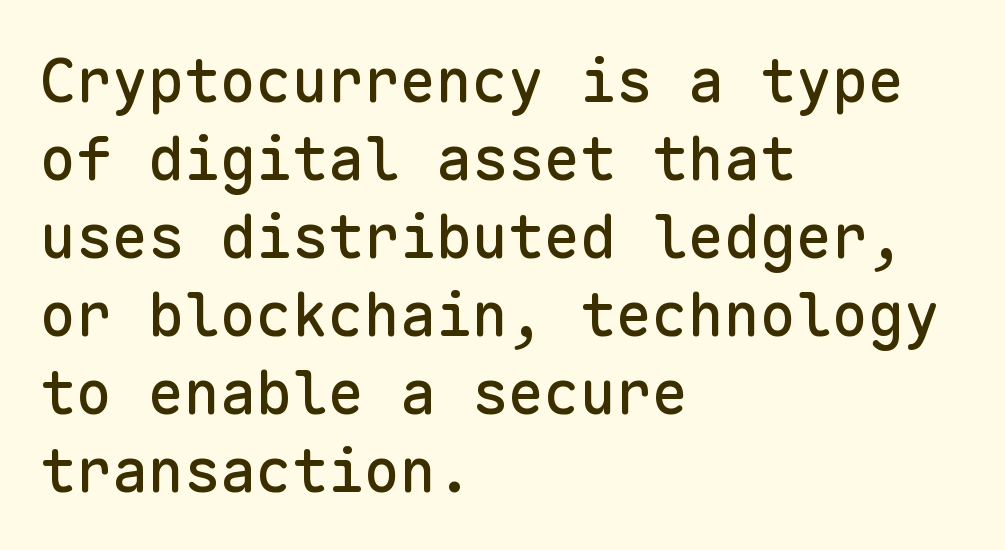
The image shows 60 px sans-serif type, upright, monospaced; set left-aligned, normal line spacing (1.3x), normal letter spacing, not underlined; low stroke contrast and a medium x-height.
